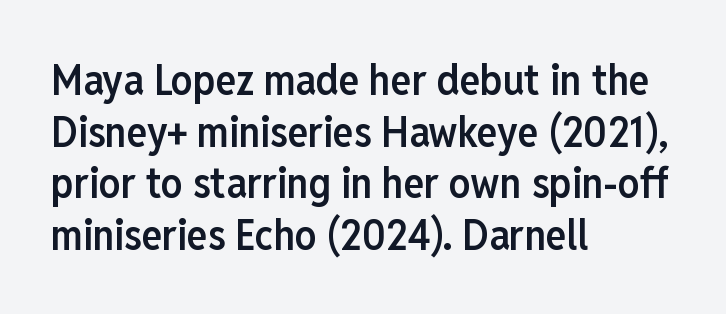
{"serif": "no", "italic": "no", "bold": "semi", "weight": "semibold", "width": "condensed", "stroke_contrast": "low", "x_height": "medium", "monospaced": "no", "underline": "no", "align": "left", "line_spacing_ratio": 1.2, "letter_spacing": "normal", "letter_spacing_em": 0.0, "glyph_px": 43}
